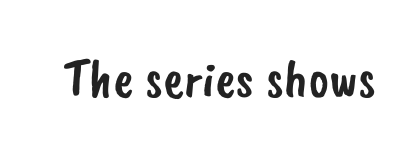
{"serif": "no", "width": "normal", "stroke_contrast": "low", "x_height": "small", "monospaced": "no", "underline": "no", "letter_spacing": "normal", "letter_spacing_em": 0.0, "glyph_px": 55}
